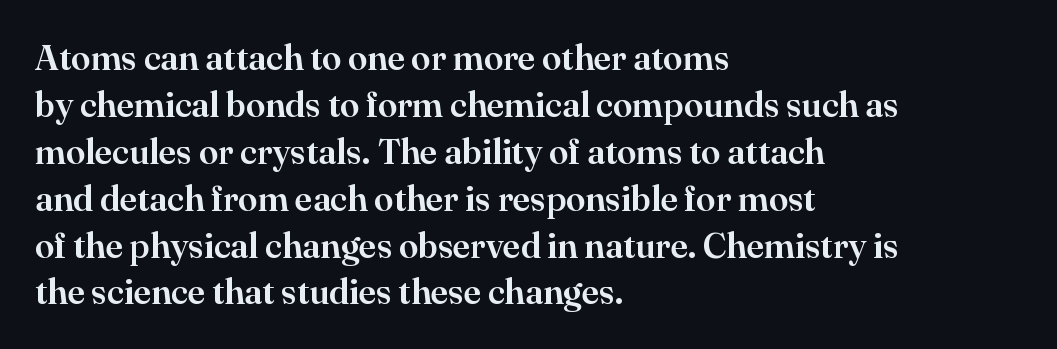
Q: Is the text italic (slanted)? A: No, it is upright.
Q: Is the typeface a serif or a sans-serif typeface? A: Serif.
Q: Is the text underlined? A: No.
Q: How is the paragraph aligned? A: Left-aligned.
Q: Is the spacing between letters normal or unusually wide? A: Normal.
Q: Is the spacing between lines tight, normal or loose? A: Normal.
Q: Width (condensed, normal, or wide)? A: Normal.
Q: Stroke contrast? A: High.
Q: x-height? A: Small.
Q: Monospaced? A: No.
